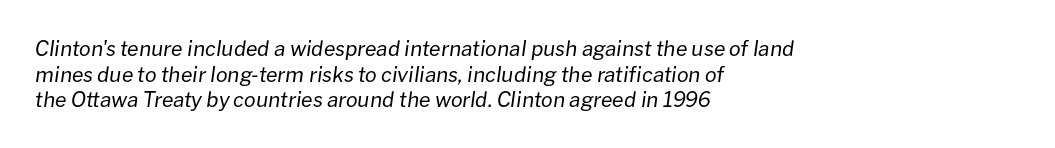
The image shows 21 px text type, italic (leaning right); set left-aligned, line spacing 1.22x, normal letter spacing, not underlined.
